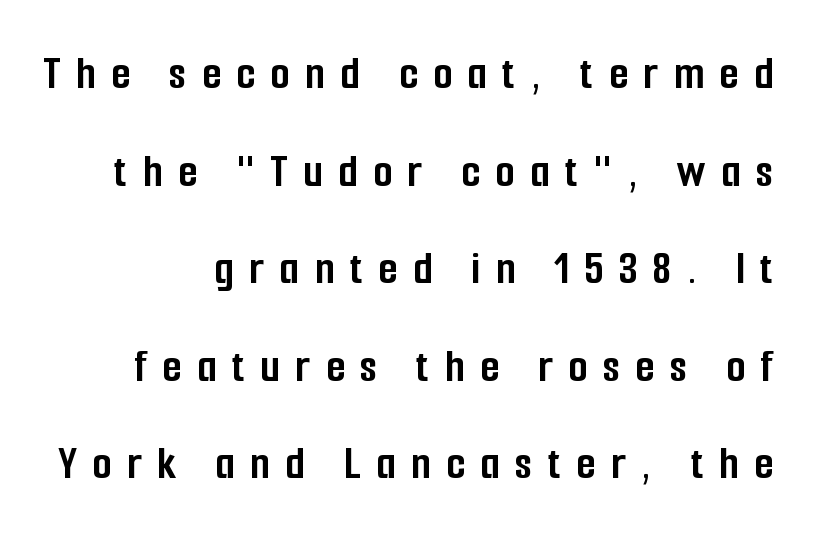
{"serif": "no", "italic": "no", "bold": "yes", "weight": "semibold", "width": "condensed", "stroke_contrast": "low", "x_height": "medium", "monospaced": "no", "underline": "no", "align": "right", "line_spacing": "loose", "line_spacing_ratio": 1.99, "letter_spacing": "wide", "letter_spacing_em": 0.32, "glyph_px": 49}
